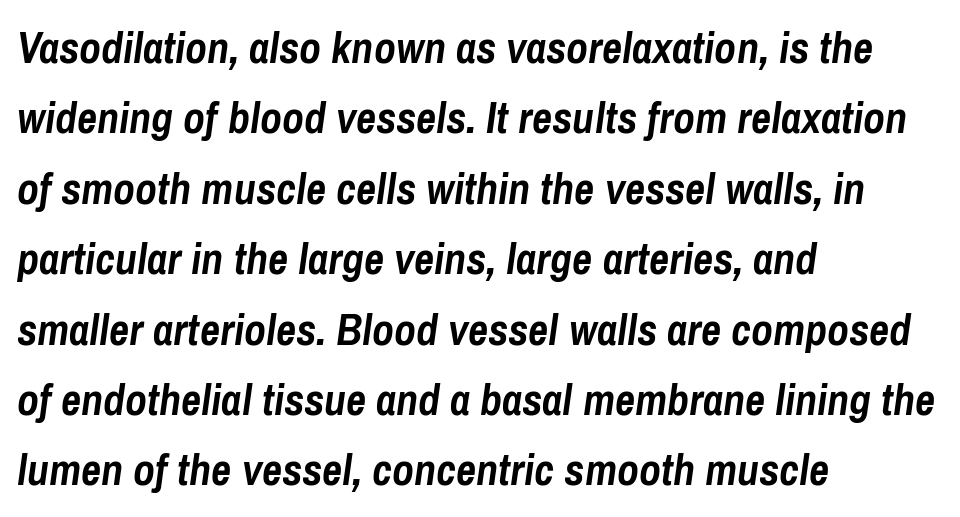
{"italic": "yes", "lean": "right", "slant_degrees": 8, "bold": "yes", "weight": "semibold", "width": "condensed", "stroke_contrast": "low", "x_height": "medium", "monospaced": "no", "underline": "no", "align": "left", "line_spacing": "normal", "line_spacing_ratio": 1.6, "letter_spacing": "normal", "letter_spacing_em": 0.0, "glyph_px": 44}
